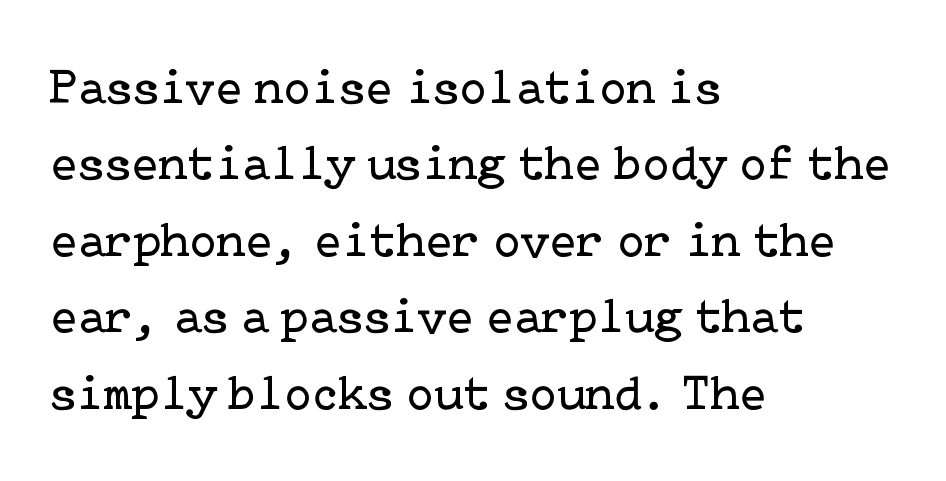
Q: Is the text bold? A: No.
Q: Is the text italic (slanted)? A: No, it is upright.
Q: Is the typeface a serif or a sans-serif typeface? A: Serif.
Q: Is the text underlined? A: No.
Q: How is the paragraph aligned? A: Left-aligned.
Q: Is the spacing between letters normal or unusually wide? A: Normal.
Q: Is the spacing between lines tight, normal or loose? A: Normal.
Q: Width (condensed, normal, or wide)? A: Normal.
Q: Stroke contrast? A: Low.
Q: x-height? A: Medium.
